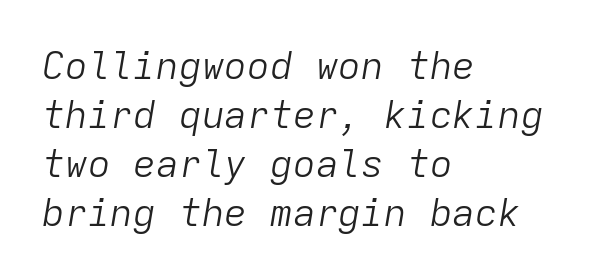
{"italic": "yes", "lean": "right", "slant_degrees": 9, "bold": "no", "weight": "light", "width": "normal", "stroke_contrast": "low", "x_height": "medium", "monospaced": "yes", "underline": "no", "align": "left", "line_spacing": "normal", "line_spacing_ratio": 1.29, "letter_spacing": "normal", "letter_spacing_em": 0.0, "glyph_px": 38}
